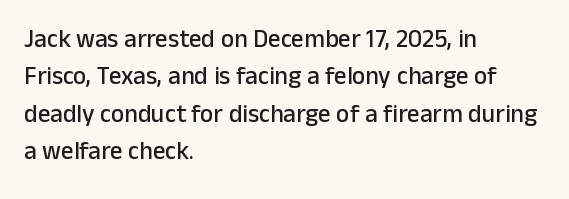
Q: Is the text italic (slanted)? A: No, it is upright.
Q: Is the text underlined? A: No.
Q: How is the paragraph aligned? A: Left-aligned.
Q: Is the spacing between letters normal or unusually wide? A: Normal.
Q: Is the spacing between lines tight, normal or loose? A: Normal.
